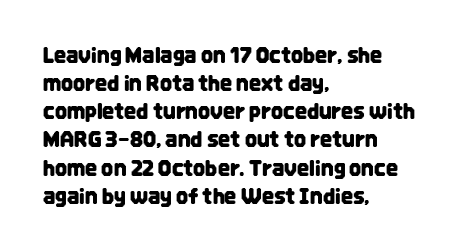
Teacher's note: observe the even left margin — that is flush-left alignment. No italicization has been applied; the sample stays upright. Clear beneath every line of the passage. Honestly, the letter spacing is just normal — you wouldn't notice it. A typesetter would call this leading conventional body-copy spacing.
